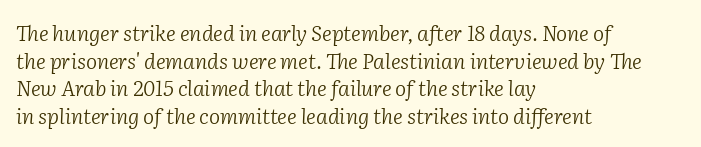
The image shows 21 px text type, italic (leaning right); set left-aligned, normal line spacing (1.31x), normal letter spacing, not underlined.
